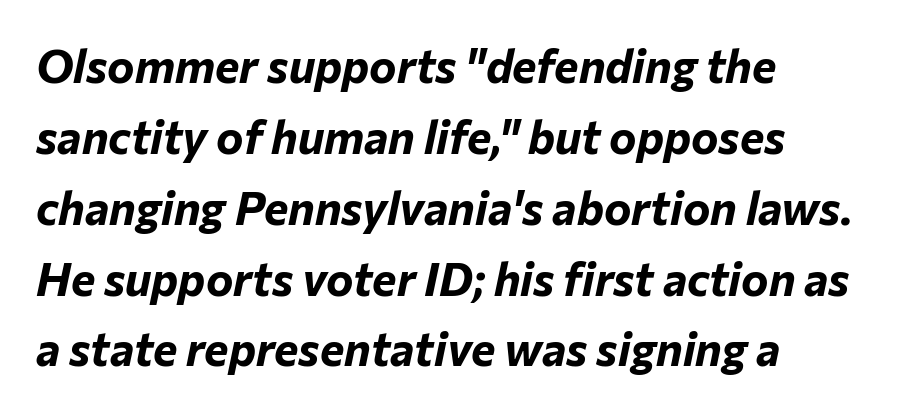
The image shows 46 px bold type, italic (leaning right); set left-aligned, normal line spacing (1.54x), normal letter spacing, not underlined; low stroke contrast and a medium x-height.
